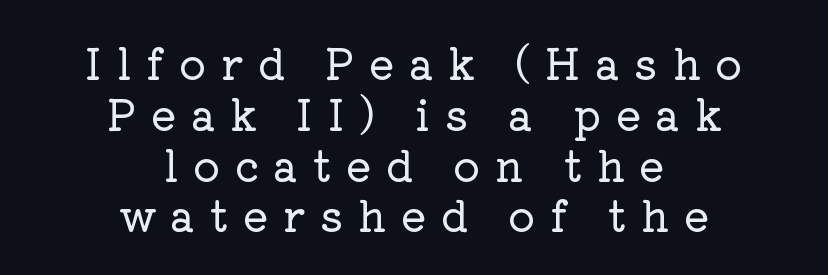
Q: Is the text italic (slanted)? A: No, it is upright.
Q: Is the typeface a serif or a sans-serif typeface? A: Serif.
Q: Is the text underlined? A: No.
Q: How is the paragraph aligned? A: Centered.
Q: Is the spacing between letters normal or unusually wide? A: Unusually wide.
Q: Width (condensed, normal, or wide)? A: Normal.
Q: Stroke contrast? A: Low.
Q: x-height? A: Medium.
Q: Monospaced? A: No.
